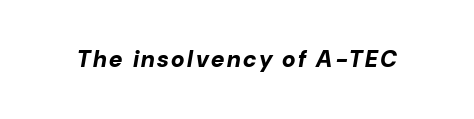
Looking at the ascenders, they clearly lean. The font is running at its bold setting. The foot of each line stays bare and open.
